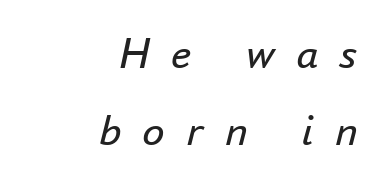
Q: Is the text bold? A: No.
Q: Is the text italic (slanted)? A: Yes, it leans right by about 16 degrees.
Q: Is the text underlined? A: No.
Q: How is the paragraph aligned? A: Right-aligned.
Q: Is the spacing between letters normal or unusually wide? A: Unusually wide.
Q: Width (condensed, normal, or wide)? A: Normal.
Q: Stroke contrast? A: Low.
Q: x-height? A: Small.
Q: Monospaced? A: No.
